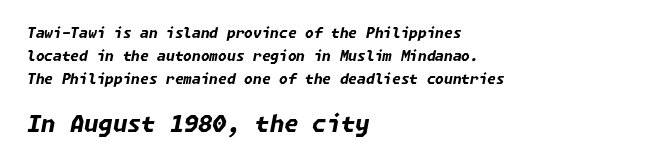
The image shows 23 px bold type, italic (leaning right); set left-aligned, normal line spacing (1.63x), normal letter spacing, not underlined; the second (bottom) block is 1.64x larger.
